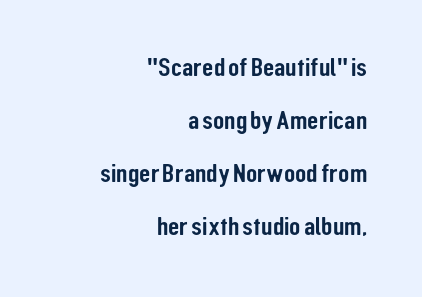
Q: Is the text italic (slanted)? A: No, it is upright.
Q: Is the text underlined? A: No.
Q: How is the paragraph aligned? A: Right-aligned.
Q: Is the spacing between letters normal or unusually wide? A: Normal.
Q: Is the spacing between lines tight, normal or loose? A: Loose.
